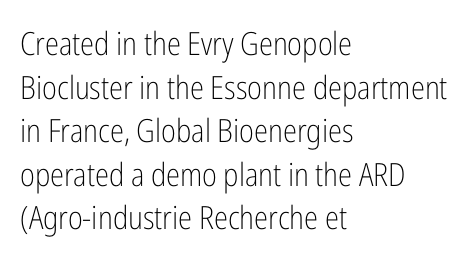
Q: Is the text bold? A: No.
Q: Is the text italic (slanted)? A: No, it is upright.
Q: Is the typeface a serif or a sans-serif typeface? A: Sans-serif.
Q: Is the text underlined? A: No.
Q: How is the paragraph aligned? A: Left-aligned.
Q: Is the spacing between letters normal or unusually wide? A: Normal.
Q: Is the spacing between lines tight, normal or loose? A: Normal.
Q: Width (condensed, normal, or wide)? A: Condensed.
Q: Stroke contrast? A: Low.
Q: x-height? A: Medium.
Q: Monospaced? A: No.
